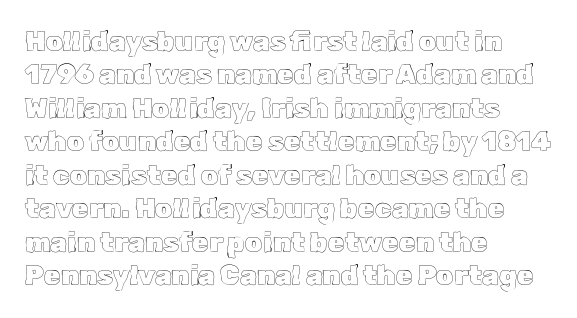
The specimen reads as upright at a glance. The words here are not underlined. Horizontal alignment here is leftward, the default for most running prose. The gaps between neighbouring characters are ordinary and unremarkable.
